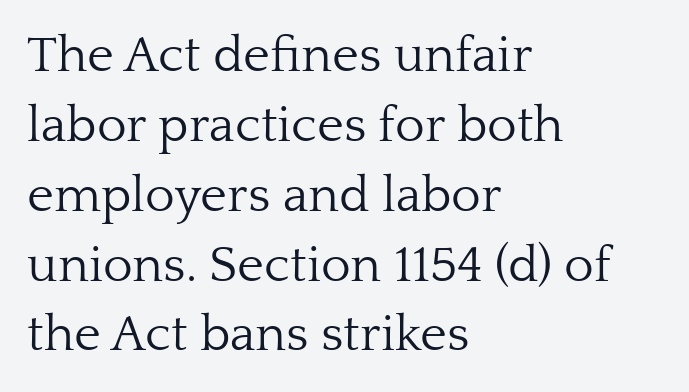
The image shows 51 px light serif type, upright; set left-aligned, normal line spacing (1.37x), normal letter spacing, not underlined; low stroke contrast and a medium x-height.
